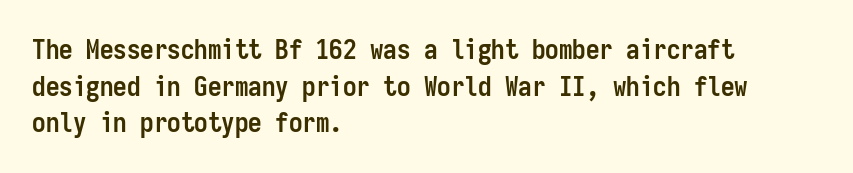
The image shows 27 px bold type, upright; set left-aligned, normal line spacing (1.36x), normal letter spacing, not underlined.
